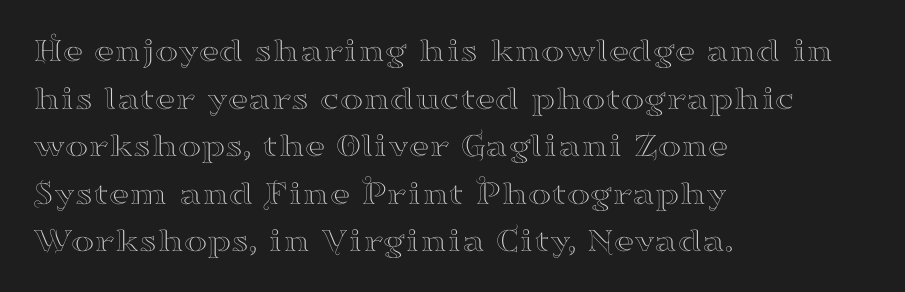
The image shows 35 px wide serif type, upright; set left-aligned, normal line spacing (1.36x), normal letter spacing, not underlined; high stroke contrast and a small x-height.
